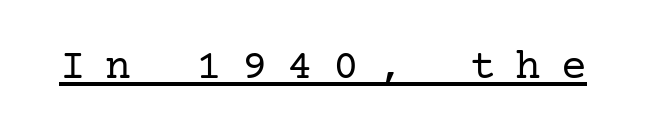
Q: Is the text bold? A: No.
Q: Is the text italic (slanted)? A: No, it is upright.
Q: Is the typeface a serif or a sans-serif typeface? A: Serif.
Q: Is the text underlined? A: Yes.
Q: Is the spacing between letters normal or unusually wide? A: Unusually wide.
Q: Width (condensed, normal, or wide)? A: Normal.
Q: Stroke contrast? A: Low.
Q: x-height? A: Medium.
